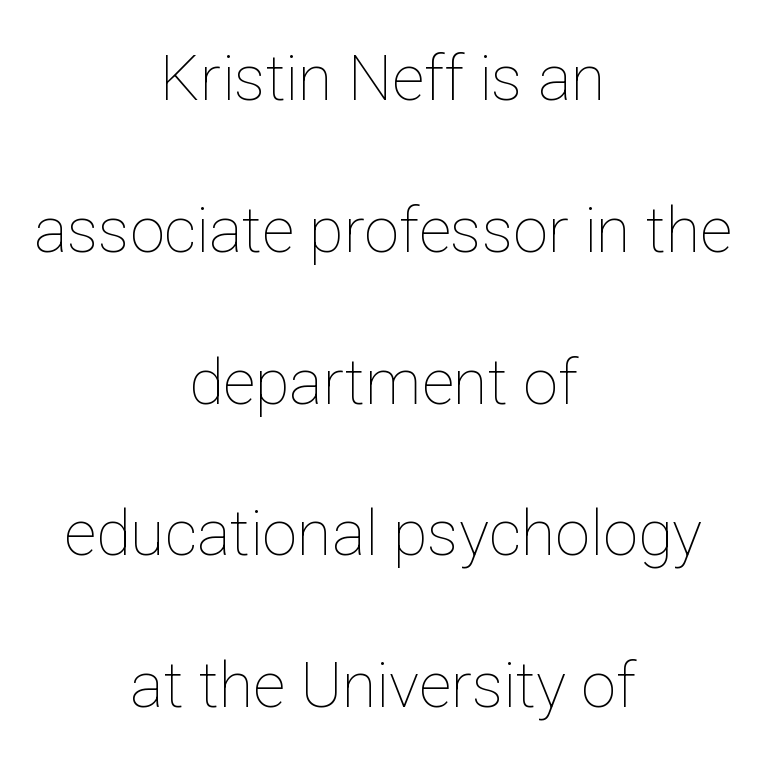
The image shows 63 px thin type, upright; set centered, loose line spacing (2.41x), normal letter spacing, not underlined; low stroke contrast and a medium x-height.
